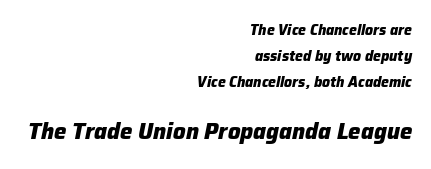
The second block has been scaled up relative to the first. The face used here is rendered with its standard letterfit. The passage shown leans; its letterforms are oblique. Compared with an ordinary text face, these strokes are far heavier — a full bold.
